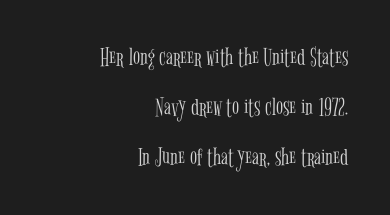
Descender tails drop into unmarked territory. Counters stay open thanks to moderate or lighter strokes. Unlike italic type, these characters show no tilt at all. Does the leading feel generous? Absolutely, it's lavish. The ragged edge is on the left, which tells us the setting is flush right. Spacing between characters is what you'd get straight out of the box.
